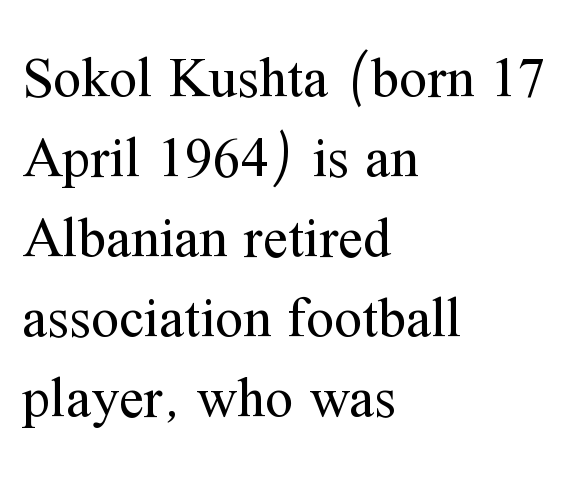
Varying glyph widths throughout — classic text-font behaviour. Visually the block forms a straight wall on the left and a jagged coastline on the right. Nobody drew a line under any word here. Italic? Not at all — the glyphs are vertical. The typeface chosen for these lines features serifs.
